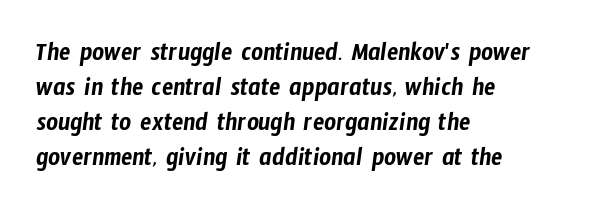
The image shows 26 px text type; set left-aligned, normal line spacing (1.34x), normal letter spacing, not underlined.
